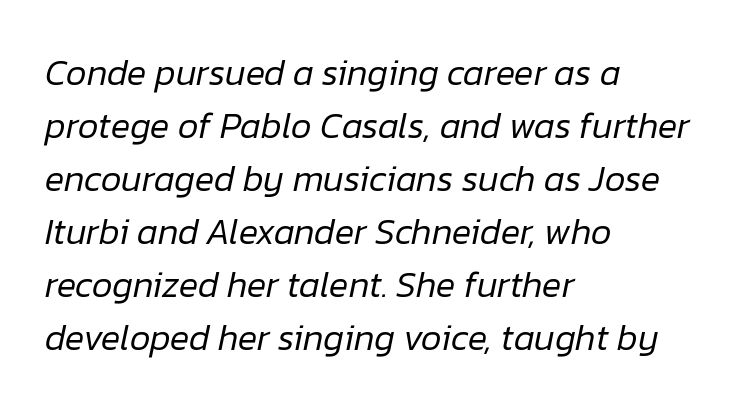
{"italic": "yes", "lean": "right", "slant_degrees": 12, "bold": "no", "weight": "regular", "width": "normal", "stroke_contrast": "low", "x_height": "medium", "monospaced": "no", "underline": "no", "align": "left", "line_spacing": "normal", "line_spacing_ratio": 1.47, "letter_spacing": "normal", "letter_spacing_em": 0.0, "glyph_px": 36}
